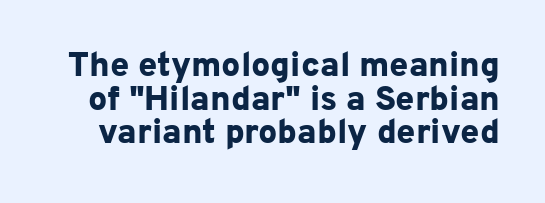
The image shows 34 px bold sans-serif type, upright; set tight line spacing (0.99x), normal letter spacing, not underlined; low stroke contrast and a medium x-height.
